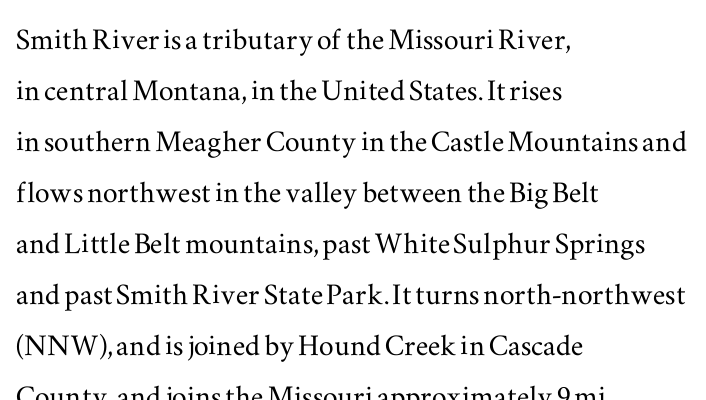
The image shows 37 px wide serif type, upright; set left-aligned, normal line spacing (1.38x), normal letter spacing, not underlined; medium stroke contrast and a small x-height.
